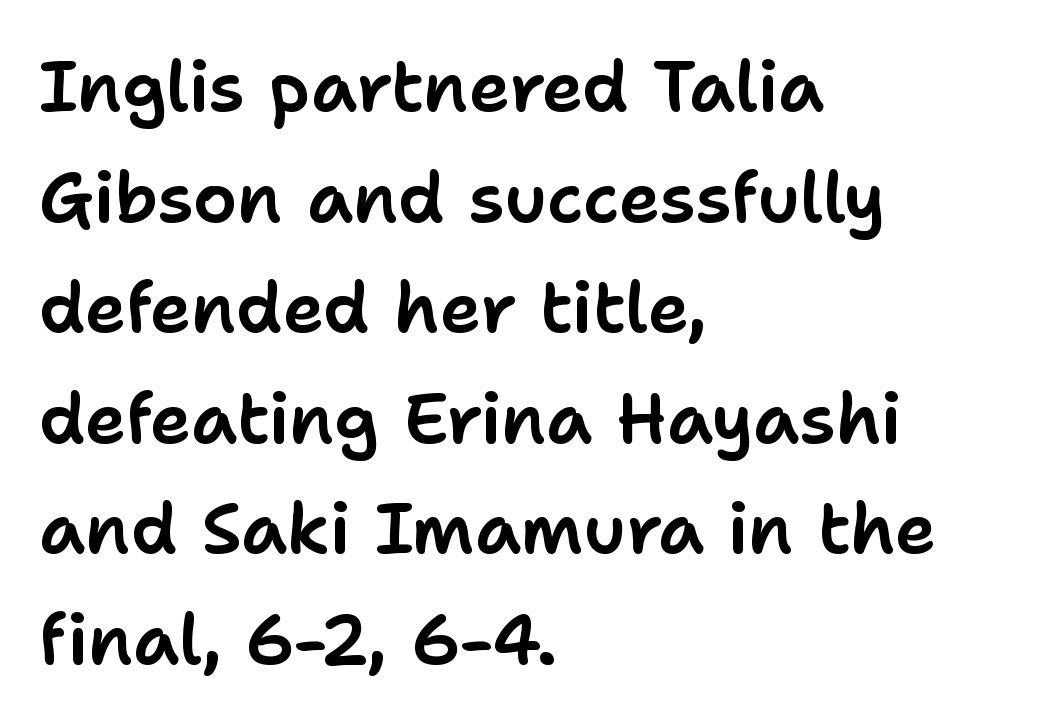
The axis of the letterforms is exactly vertical. What's the leading like? Ordinary, nothing unusual. Font category for this specimen: sans-serif. Visually the block forms a straight wall on the left and a jagged coastline on the right. Here the designer chose a conventional face with non-uniform glyph widths. The letterforms sit shoulder to shoulder at normal distance.
